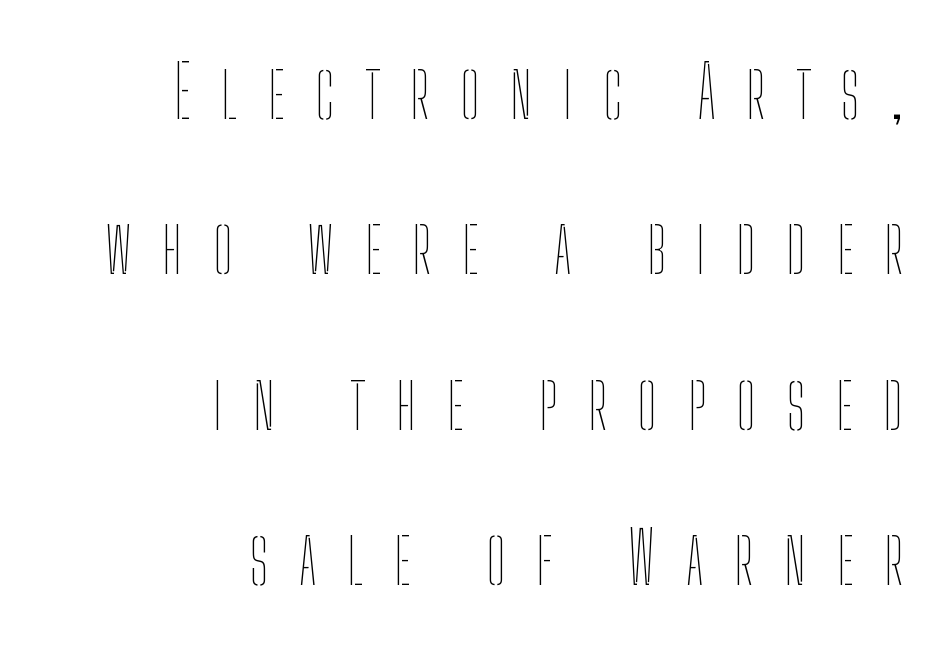
Q: Is the text bold? A: No.
Q: Is the text italic (slanted)? A: No, it is upright.
Q: Is the text underlined? A: No.
Q: How is the paragraph aligned? A: Right-aligned.
Q: Is the spacing between letters normal or unusually wide? A: Unusually wide.
Q: Is the spacing between lines tight, normal or loose? A: Loose.
Q: Width (condensed, normal, or wide)? A: Condensed.
Q: Stroke contrast? A: Low.
Q: x-height? A: Medium.
Q: Monospaced? A: No.
